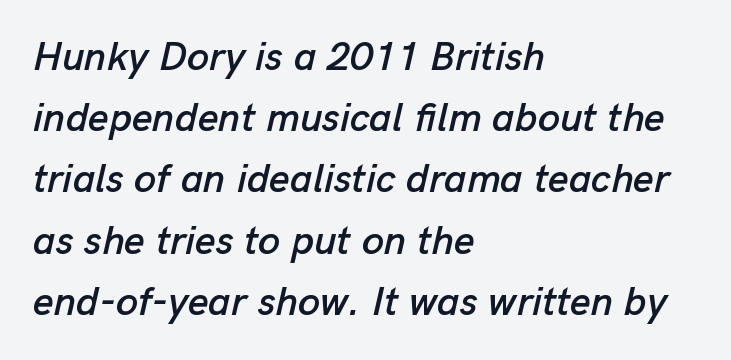
Yep, that's italic — everything's leaning. A typesetter would call this proportional, since set widths differ per character. Vertical spacing — default. Type without underlining. No extra tracking has been applied to these lines. Typeset ragged right — the left edge is the straight one.
